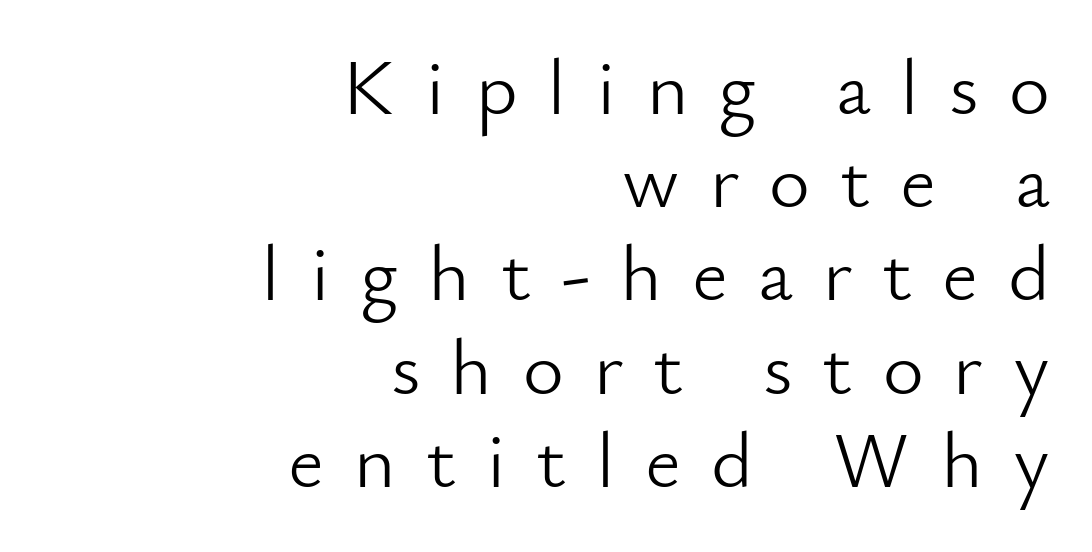
The image shows 79 px light sans-serif type, upright; set right-aligned, line spacing 1.18x, unusually wide letter spacing (+0.38 em), not underlined; low stroke contrast and a small x-height.
